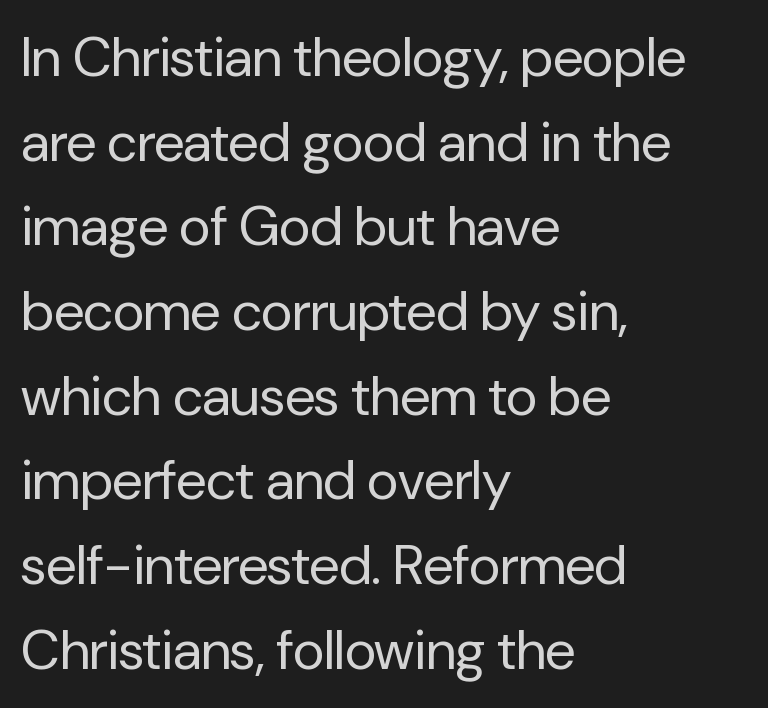
The image shows 55 px regular-weight sans-serif type, upright; set left-aligned, normal line spacing (1.54x), normal letter spacing, not underlined; low stroke contrast and a medium x-height.
